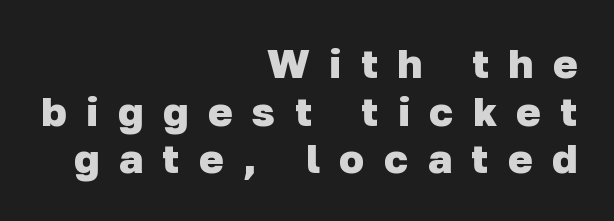
Q: Is the text bold? A: Yes.
Q: Is the typeface a serif or a sans-serif typeface? A: Sans-serif.
Q: Is the text underlined? A: No.
Q: How is the paragraph aligned? A: Right-aligned.
Q: Is the spacing between letters normal or unusually wide? A: Unusually wide.
Q: Width (condensed, normal, or wide)? A: Normal.
Q: Stroke contrast? A: Low.
Q: x-height? A: Medium.
Q: Monospaced? A: No.
